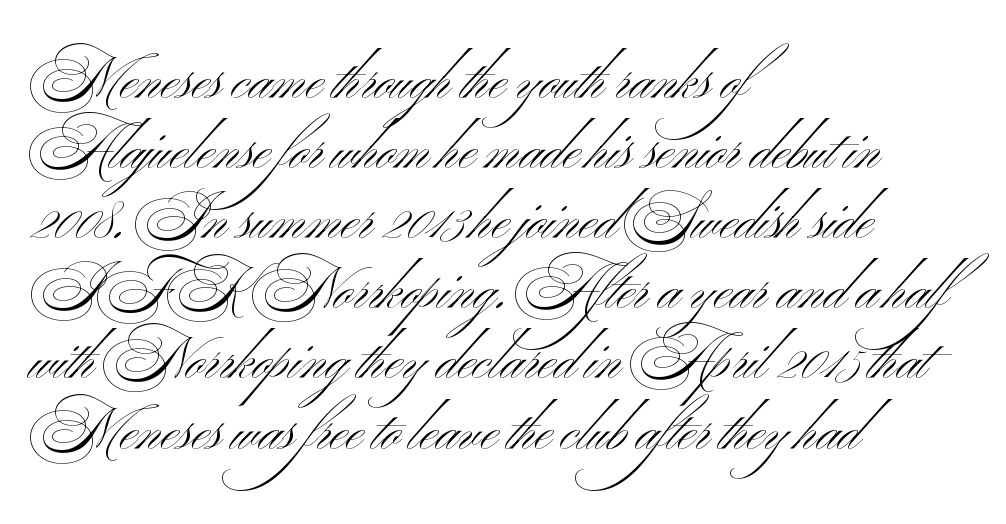
Q: Is the text bold? A: No.
Q: Is the text italic (slanted)? A: Yes.
Q: Is the typeface a serif or a sans-serif typeface? A: Sans-serif.
Q: Is the text underlined? A: No.
Q: How is the paragraph aligned? A: Left-aligned.
Q: Is the spacing between letters normal or unusually wide? A: Normal.
Q: Width (condensed, normal, or wide)? A: Wide.
Q: Stroke contrast? A: Medium.
Q: x-height? A: Small.
Q: Monospaced? A: No.
